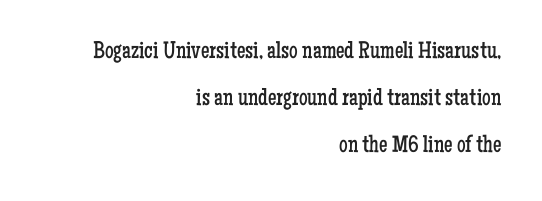
The letters look calm and open, with moderate or lighter stems. Horizontally, the lines are justified to the trailing edge only. Every stem runs plumb, perpendicular to the baseline. Horizontal bands of white between lines are thick stripes. Bare-footed words on every line. No extra tracking has been applied to these lines.
